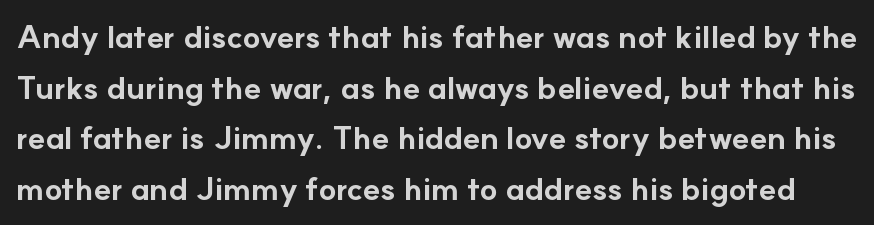
{"serif": "no", "italic": "no", "bold": "yes", "weight": "bold", "width": "normal", "stroke_contrast": "low", "x_height": "small", "monospaced": "no", "underline": "no", "line_spacing": "normal", "line_spacing_ratio": 1.58, "letter_spacing": "normal", "letter_spacing_em": 0.0, "glyph_px": 32}
